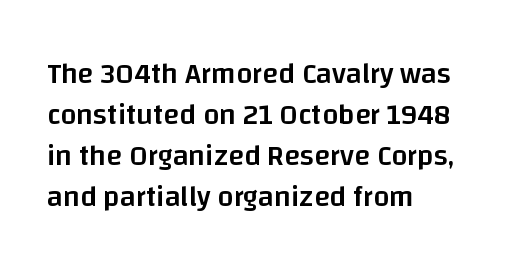
Examine the stroke ends and you'll find no serifs. What weight is shown? A semibold, between regular and bold. The rag falls on the right side of this text block. Check under the words: just untouched page. What's the leading like? Ordinary, nothing unusual. Tracking value appears to be zero — textbook default spacing.
